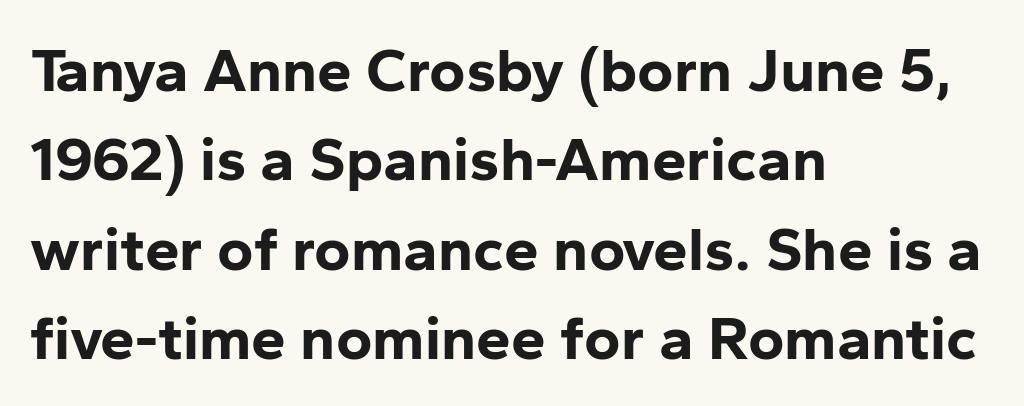
Q: Is the text bold? A: Yes.
Q: Is the text italic (slanted)? A: No, it is upright.
Q: Is the typeface a serif or a sans-serif typeface? A: Sans-serif.
Q: Is the text underlined? A: No.
Q: How is the paragraph aligned? A: Left-aligned.
Q: Is the spacing between letters normal or unusually wide? A: Normal.
Q: Is the spacing between lines tight, normal or loose? A: Normal.
Q: Width (condensed, normal, or wide)? A: Normal.
Q: Stroke contrast? A: Low.
Q: x-height? A: Medium.
Q: Monospaced? A: No.
